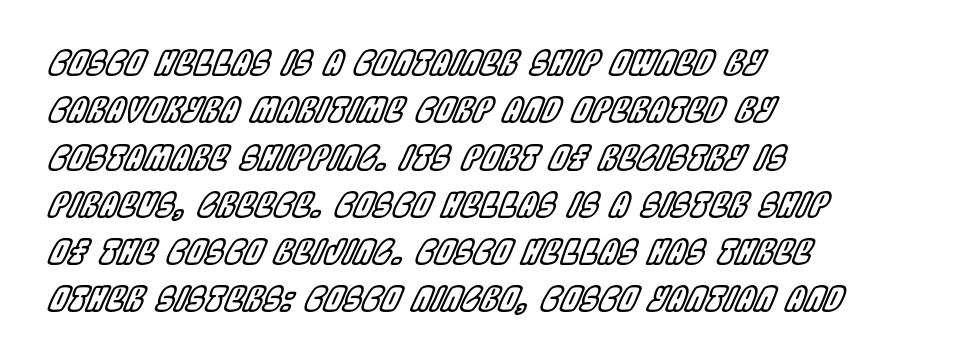
{"italic": "yes", "lean": "right", "slant_degrees": 22, "width": "condensed", "x_height": "large", "monospaced": "no", "underline": "no", "align": "left", "line_spacing": "normal", "line_spacing_ratio": 1.39, "letter_spacing": "normal", "letter_spacing_em": 0.0, "glyph_px": 34}
